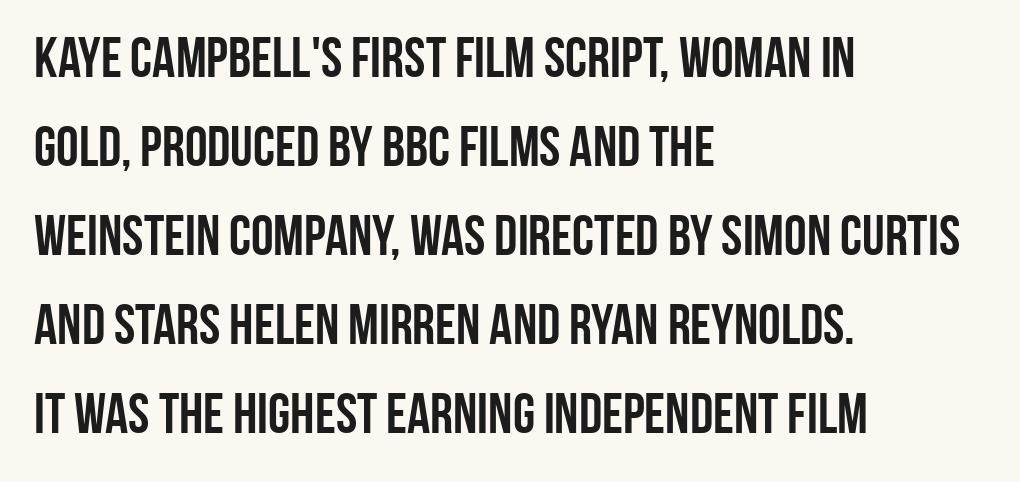
The image shows 57 px semibold, condensed sans-serif type, upright; set left-aligned, normal line spacing (1.56x), normal letter spacing, not underlined; low stroke contrast and a large x-height.
